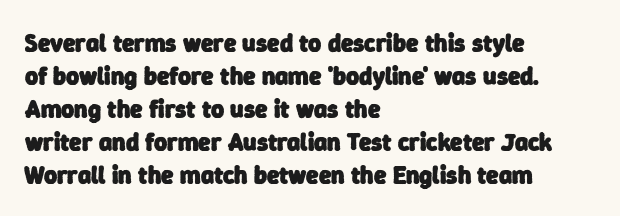
Q: Is the text bold? A: Yes.
Q: Is the text underlined? A: No.
Q: How is the paragraph aligned? A: Left-aligned.
Q: Is the spacing between letters normal or unusually wide? A: Normal.
Q: Is the spacing between lines tight, normal or loose? A: Normal.
